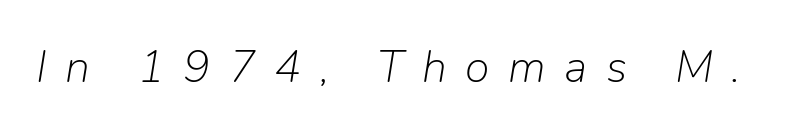
The image shows 45 px light type, italic (leaning right); set unusually wide letter spacing (+0.41 em), not underlined; low stroke contrast and a medium x-height.
